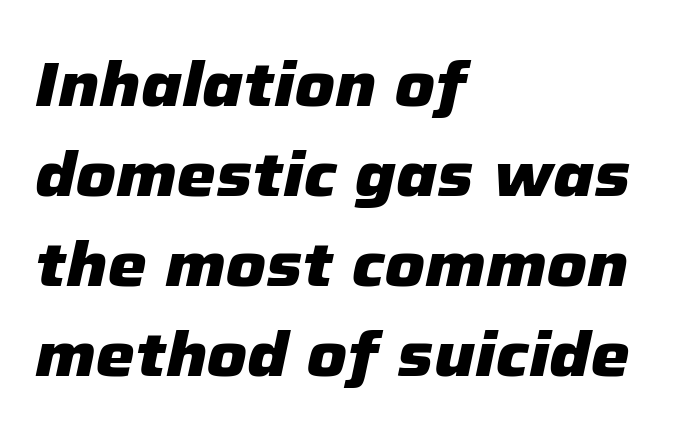
Q: Is the text bold? A: Yes.
Q: Is the text italic (slanted)? A: Yes, it leans right by about 12 degrees.
Q: Is the text underlined? A: No.
Q: How is the paragraph aligned? A: Left-aligned.
Q: Is the spacing between letters normal or unusually wide? A: Normal.
Q: Is the spacing between lines tight, normal or loose? A: Normal.
Q: Width (condensed, normal, or wide)? A: Normal.
Q: Stroke contrast? A: Low.
Q: x-height? A: Medium.
Q: Monospaced? A: No.
